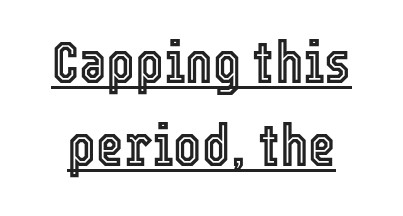
{"italic": "no", "width": "condensed", "x_height": "medium", "monospaced": "no", "underline": "yes", "line_spacing": "normal", "line_spacing_ratio": 1.4, "letter_spacing": "normal", "letter_spacing_em": 0.0, "glyph_px": 59}
